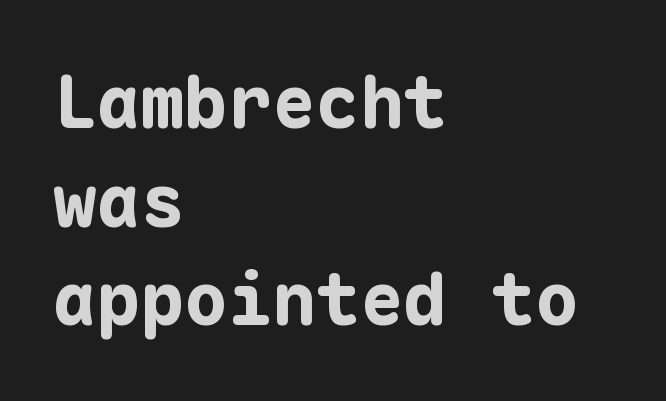
The image shows 73 px bold sans-serif type, upright, monospaced; set left-aligned, normal line spacing (1.35x), normal letter spacing, not underlined; low stroke contrast and a medium x-height.
